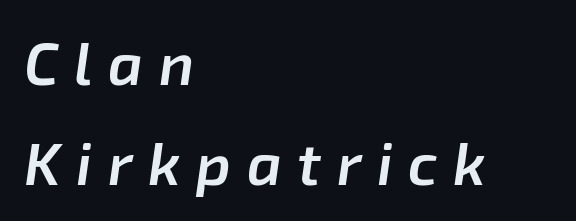
The image shows 60 px semibold type, italic (leaning right); set left-aligned, normal line spacing (1.66x), unusually wide letter spacing (+0.26 em), not underlined; low stroke contrast and a medium x-height.
